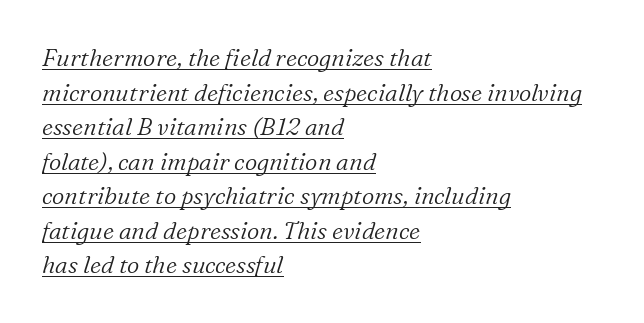
{"italic": "yes", "lean": "right", "slant_degrees": 16, "bold": "no", "underline": "yes", "align": "left", "line_spacing": "normal", "line_spacing_ratio": 1.44, "letter_spacing": "normal", "letter_spacing_em": 0.0, "glyph_px": 24}
